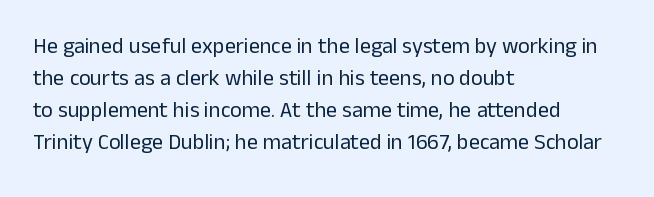
The image shows 22 px text type, upright; set left-aligned, normal line spacing (1.46x), normal letter spacing, not underlined.
